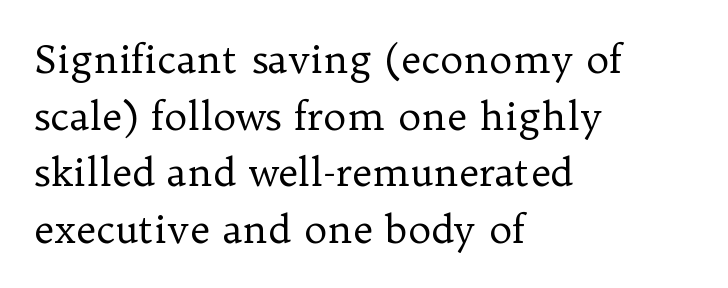
Q: Is the text bold? A: No.
Q: Is the text italic (slanted)? A: No, it is upright.
Q: Is the typeface a serif or a sans-serif typeface? A: Serif.
Q: Is the text underlined? A: No.
Q: How is the paragraph aligned? A: Left-aligned.
Q: Is the spacing between letters normal or unusually wide? A: Normal.
Q: Is the spacing between lines tight, normal or loose? A: Normal.
Q: Width (condensed, normal, or wide)? A: Normal.
Q: Stroke contrast? A: Low.
Q: x-height? A: Medium.
Q: Monospaced? A: No.
